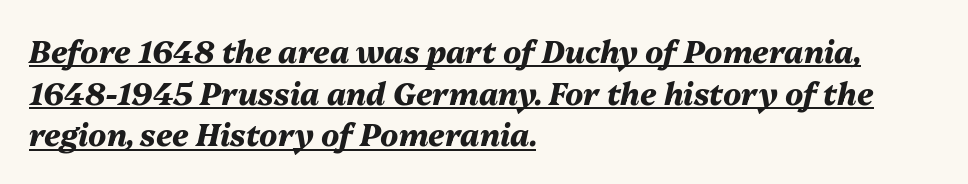
{"italic": "yes", "lean": "right", "slant_degrees": 13, "bold": "yes", "weight": "heavy", "width": "normal", "stroke_contrast": "medium", "x_height": "medium", "monospaced": "no", "underline": "yes", "align": "left", "line_spacing": "normal", "line_spacing_ratio": 1.39, "letter_spacing": "normal", "letter_spacing_em": 0.0, "glyph_px": 30}
